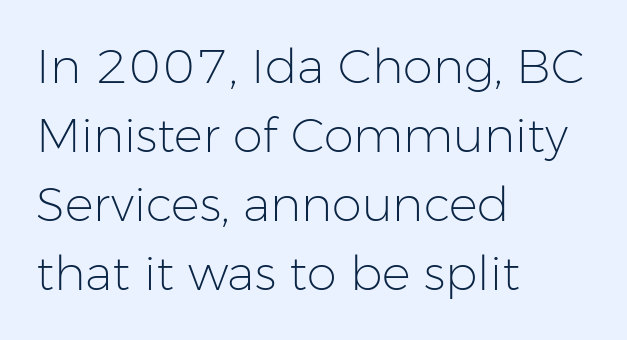
The image shows 48 px light sans-serif type, upright; set left-aligned, normal line spacing (1.44x), normal letter spacing, not underlined; low stroke contrast and a medium x-height.
